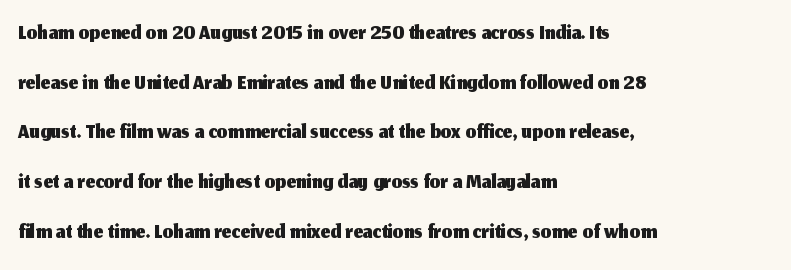
The image shows 34 px sans-serif type, upright; set left-aligned, normal line spacing (1.46x), normal letter spacing, not underlined; medium stroke contrast and a medium x-height.
